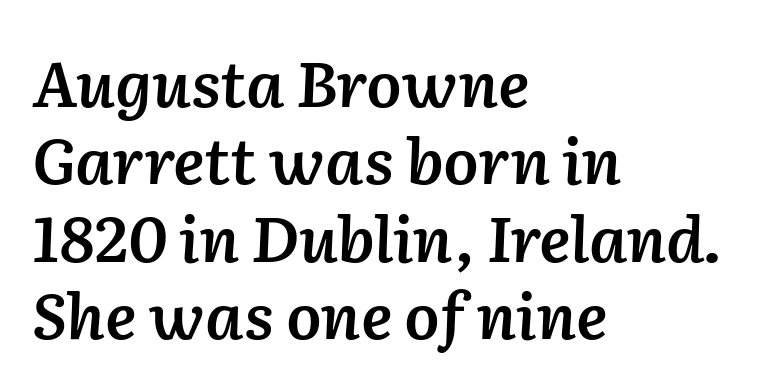
Q: Is the text bold? A: Semi-bold.
Q: Is the text italic (slanted)? A: Yes, it leans right by about 2 degrees.
Q: Is the text underlined? A: No.
Q: How is the paragraph aligned? A: Left-aligned.
Q: Is the spacing between letters normal or unusually wide? A: Normal.
Q: Width (condensed, normal, or wide)? A: Normal.
Q: Stroke contrast? A: Low.
Q: x-height? A: Medium.
Q: Monospaced? A: No.
